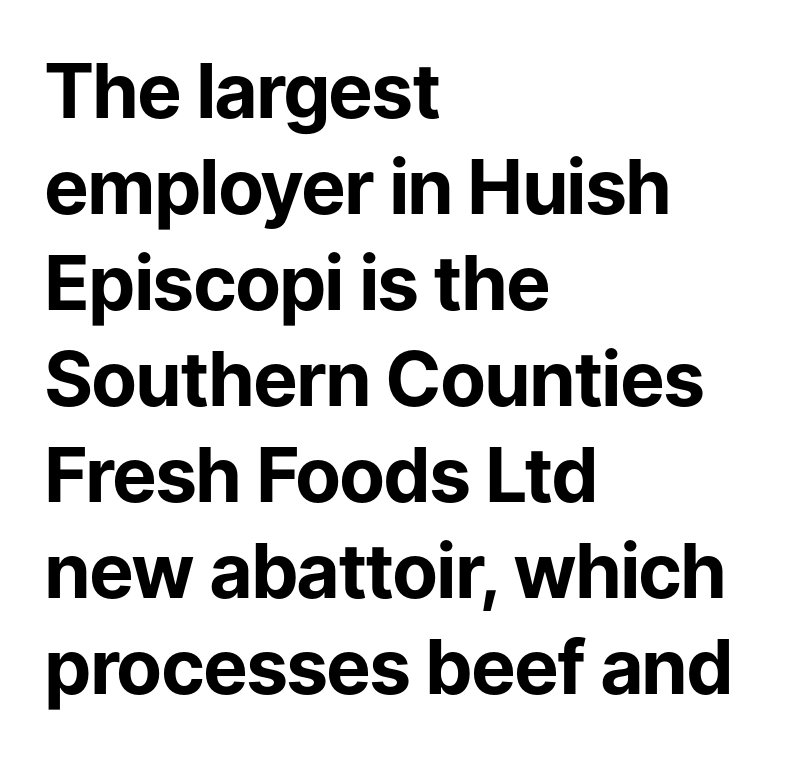
The image shows 75 px bold sans-serif type, upright; set left-aligned, normal line spacing (1.28x), normal letter spacing, not underlined; low stroke contrast and a medium x-height.
